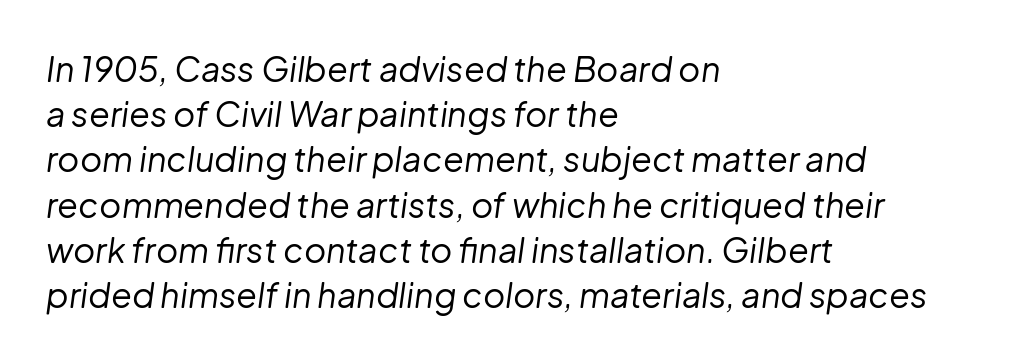
Character widths vary here, with narrow letters taking less room than wide ones. It's the slanting kind of type. Each word holds together tightly as a unit, with standard inter-letter gaps. The ragged edge is on the right, which tells us the setting is flush left. Leading: standard.
